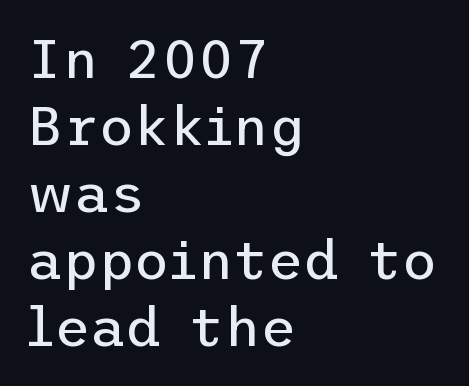
You could call the tracking neutral — neither tight nor loose. Weight: regular or lighter. Clear beneath every line of the passage. Notice how the passage keeps a crisp vertical edge on the left only.
